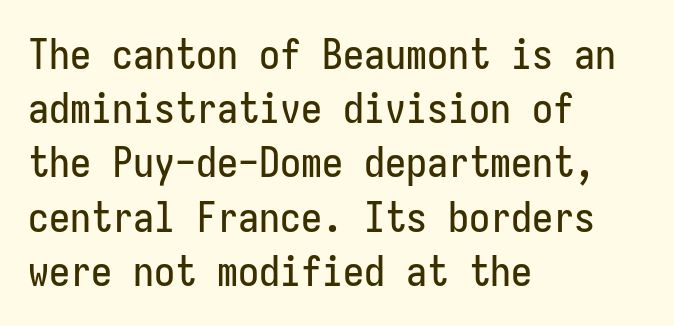
{"serif": "no", "italic": "no", "width": "condensed", "stroke_contrast": "low", "x_height": "medium", "underline": "no", "align": "left", "line_spacing": "normal", "line_spacing_ratio": 1.29, "letter_spacing": "normal", "letter_spacing_em": 0.0, "glyph_px": 42}
